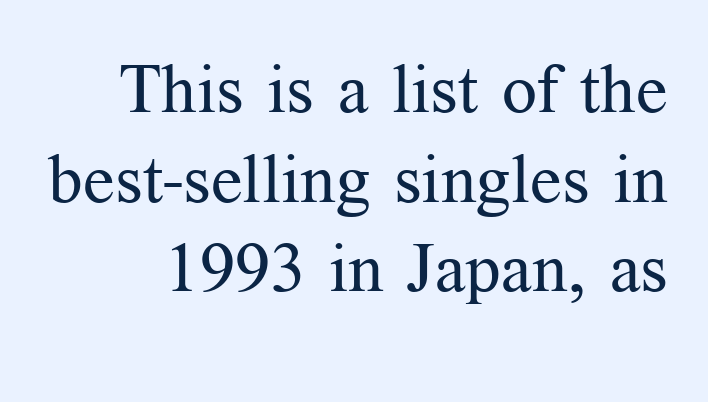
Think standard paragraph weight, or any step lighter than that. The vertical gap from one line to the next is medium. Italic: no, the glyphs are upright roman. Any mark beneath the type? The region is blank. Note the varied advance widths — an 'i' is clearly narrower than an 'm'. Between one letter and the next there's only the usual sliver of space.
